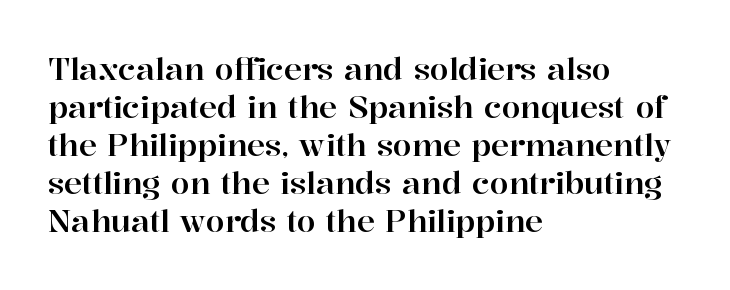
{"serif": "yes", "italic": "no", "width": "normal", "stroke_contrast": "high", "x_height": "medium", "monospaced": "no", "underline": "no", "align": "left", "line_spacing": "normal", "line_spacing_ratio": 1.27, "letter_spacing": "normal", "letter_spacing_em": 0.0, "glyph_px": 30}
